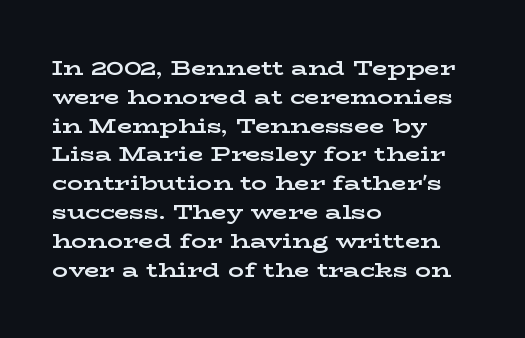
The image shows 20 px bold type, upright; set left-aligned, normal line spacing (1.44x), normal letter spacing, not underlined.
